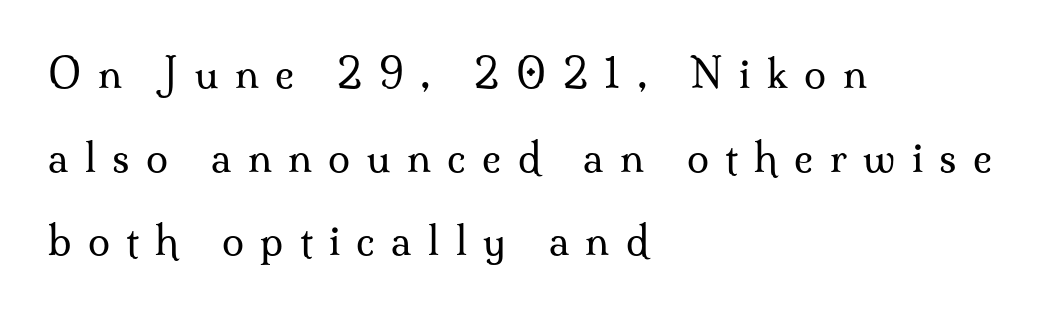
Heft: none added — not bold. Leading: increased. Character widths vary here, with narrow letters taking less room than wide ones. Regarding serifs, this sample has them. Rule under the text: the space is simply empty. Is the letter spacing exaggerated? Yes — the characters are pushed far apart.
